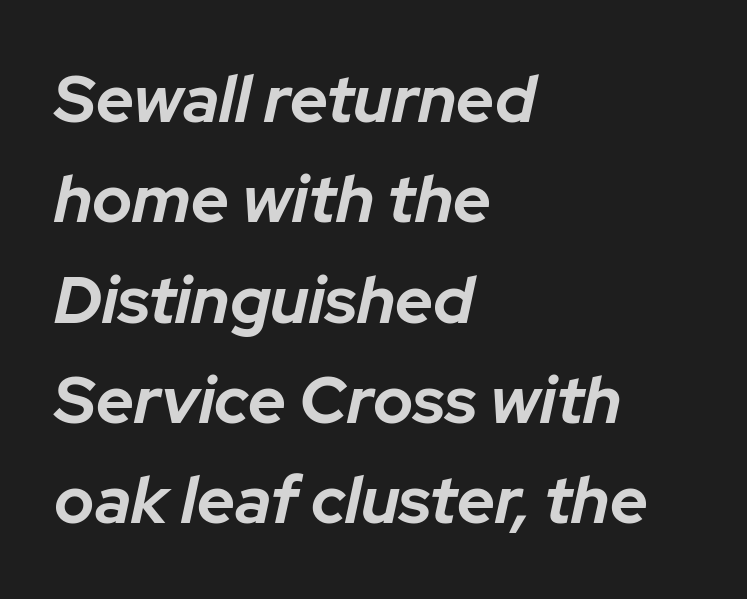
Q: Is the text bold? A: Yes.
Q: Is the text italic (slanted)? A: Yes, it leans right by about 12 degrees.
Q: Is the text underlined? A: No.
Q: How is the paragraph aligned? A: Left-aligned.
Q: Is the spacing between letters normal or unusually wide? A: Normal.
Q: Is the spacing between lines tight, normal or loose? A: Normal.
Q: Width (condensed, normal, or wide)? A: Normal.
Q: Stroke contrast? A: Low.
Q: x-height? A: Medium.
Q: Monospaced? A: No.
